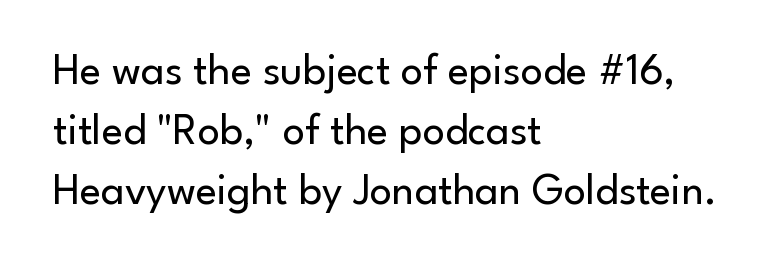
All the whitespace from short lines collects on the right. A bare baseline throughout the passage. Stems here are at most as thick as an everyday book face. The horizontal fit of the characters is conventional and even.
